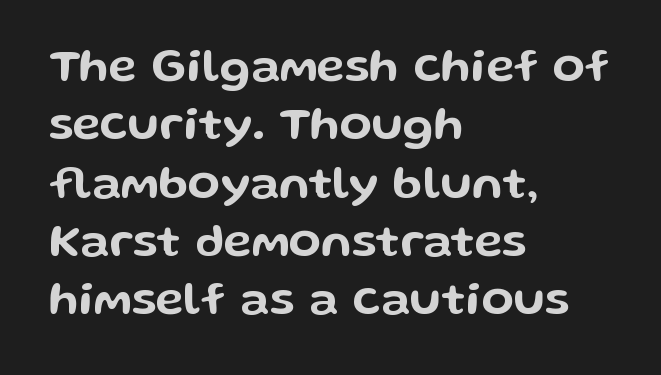
The tracking reads as untouched default to a designer's eye. Proportional: the letters do not fall into vertical columns. Underline: absent. Stroke terminals: plain, sans-serif. In CSS terms this would be text-align: left. Posture: vertical.
